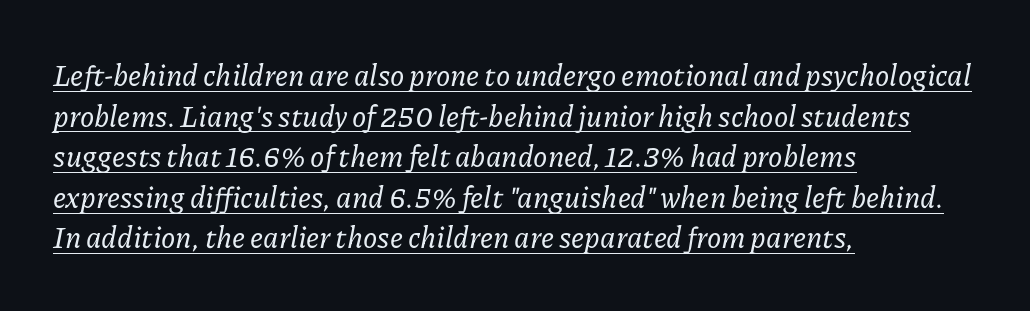
Here the designer chose a conventional face with non-uniform glyph widths. A normal amount of white space separates one row of letters from the next. Underlined type. Every character sits at an angle, as italics do. Casual observation: everything's shoved over to the left.
